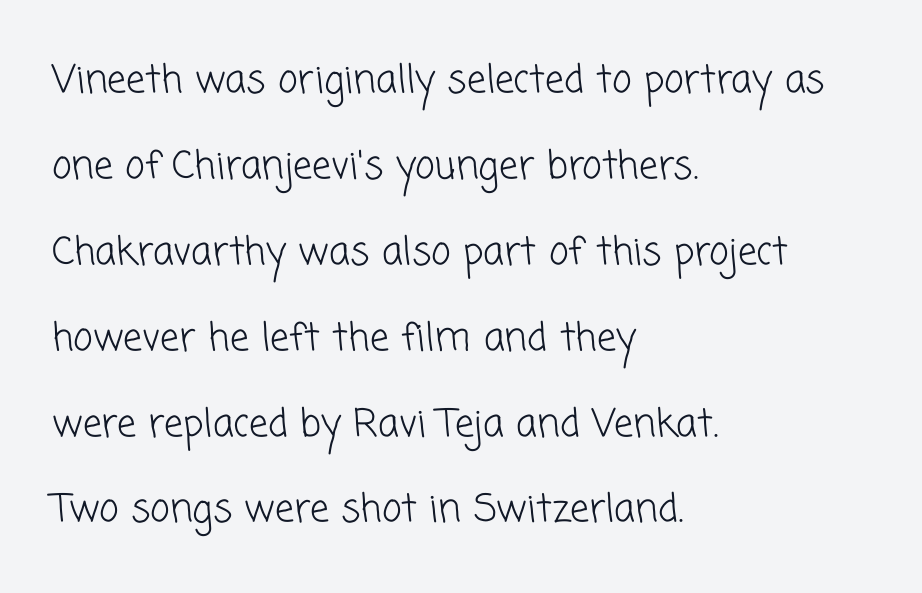
{"serif": "no", "bold": "no", "weight": "light", "width": "normal", "stroke_contrast": "low", "x_height": "medium", "monospaced": "no", "underline": "no", "align": "left", "line_spacing": "loose", "line_spacing_ratio": 2.26, "letter_spacing": "normal", "letter_spacing_em": 0.0, "glyph_px": 38}
